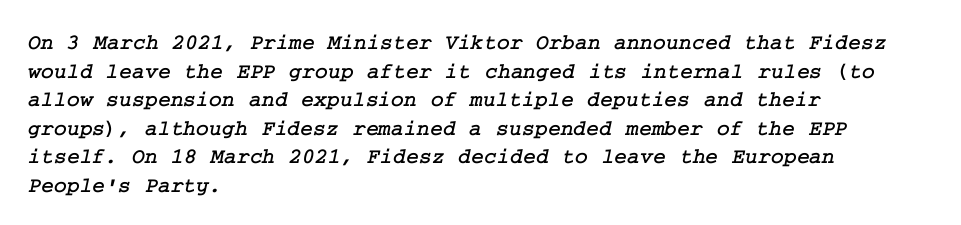
{"underline": "no", "align": "left", "line_spacing": "normal", "line_spacing_ratio": 1.3, "letter_spacing": "normal", "letter_spacing_em": 0.0, "glyph_px": 22}
